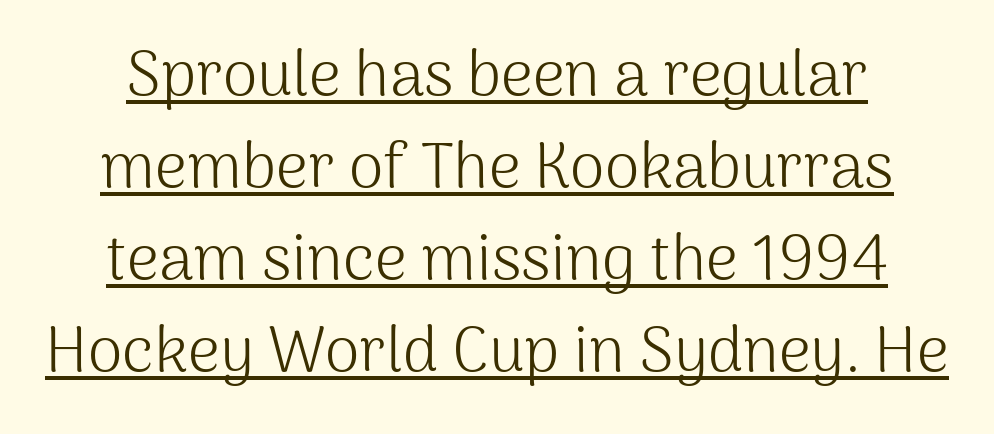
The image shows 63 px light sans-serif type, upright; set centered, normal line spacing (1.46x), normal letter spacing, underlined; medium stroke contrast and a medium x-height.
